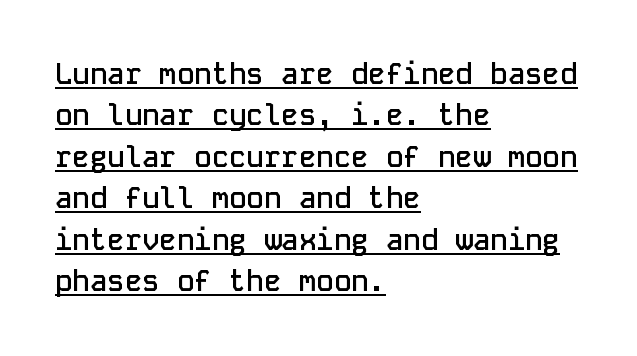
The glyphs in this specimen are sans serif. Each line of the rendering has a horizontal stroke beneath the glyphs. This sample uses an upright cut, with every glyph sitting square on the baseline. Students, note that the glyphs here touch the page at normal intervals. This sample keeps an unexceptional amount of space between lines. The letters march in equal steps, a hallmark of fixed-pitch type.
